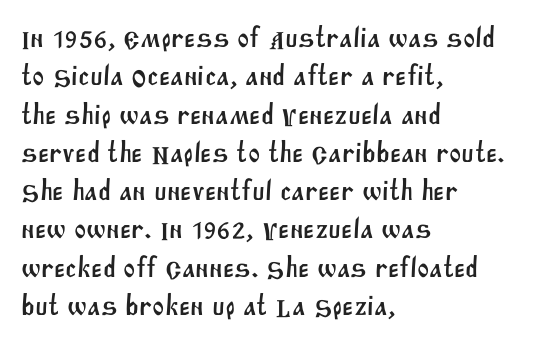
Does the type have serifs? No, each stem ends abruptly. The rows are spaced the way most documents space them. Beneath every word, the page is bare. Varying glyph widths throughout — classic text-font behaviour. The passage shown has conventional tracking throughout. This rendering uses left alignment, leaving the right contour irregular.
